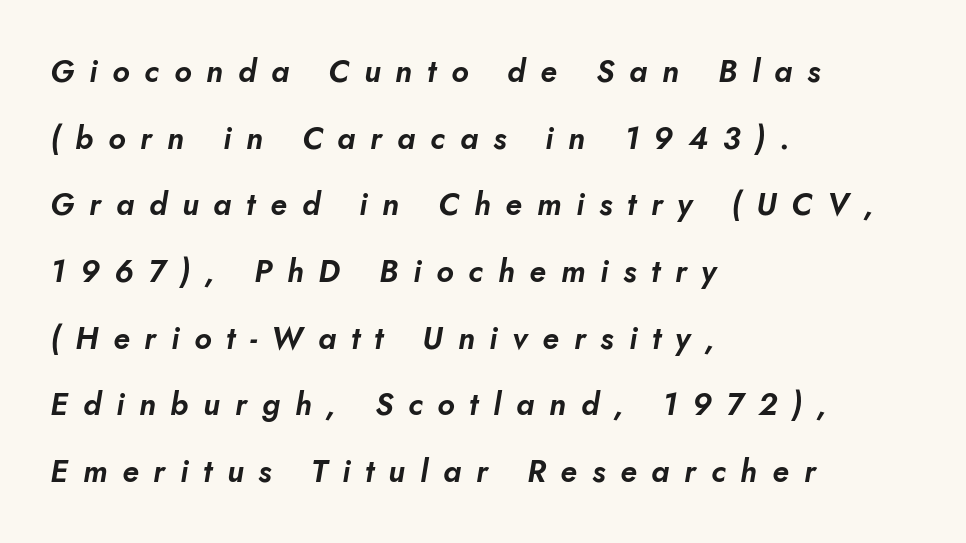
The image shows 31 px text type, italic (leaning right); set left-aligned, loose line spacing (2.15x), unusually wide letter spacing (+0.48 em), not underlined; low stroke contrast and a small x-height.
